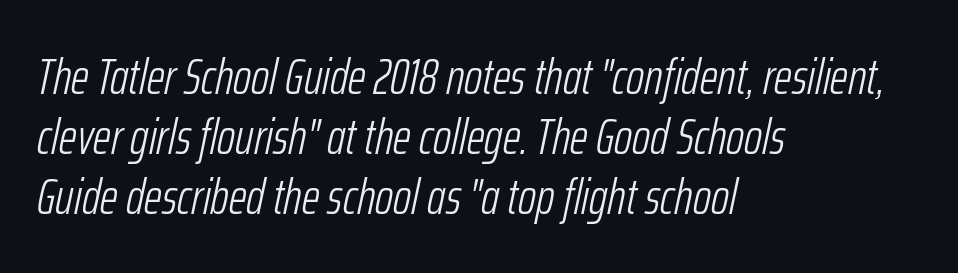
{"italic": "yes", "lean": "right", "slant_degrees": 12, "bold": "no", "weight": "light", "width": "condensed", "stroke_contrast": "low", "x_height": "medium", "monospaced": "no", "underline": "no", "align": "left", "line_spacing_ratio": 1.2, "letter_spacing": "normal", "letter_spacing_em": 0.0, "glyph_px": 50}
